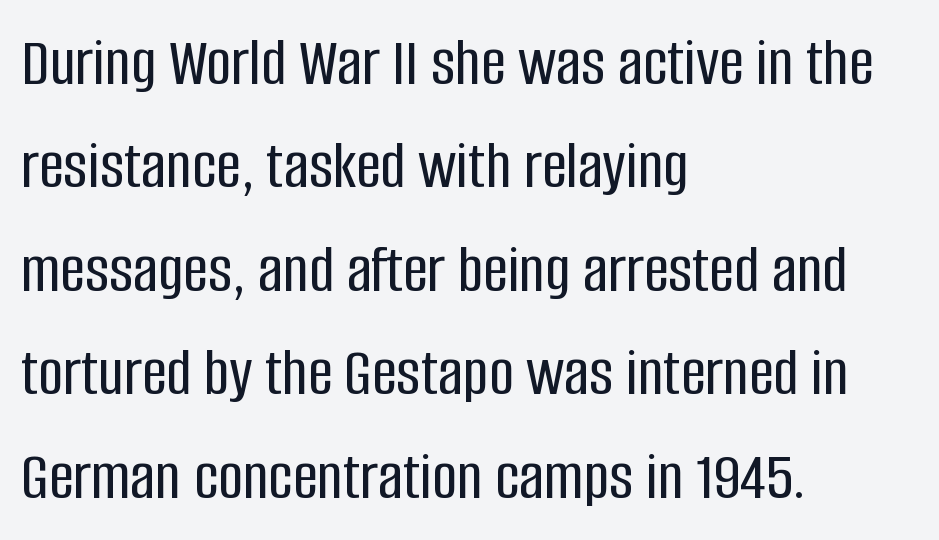
{"serif": "no", "italic": "no", "width": "condensed", "stroke_contrast": "low", "x_height": "large", "monospaced": "no", "underline": "no", "align": "left", "line_spacing": "normal", "line_spacing_ratio": 1.5, "letter_spacing": "normal", "letter_spacing_em": 0.0, "glyph_px": 69}
